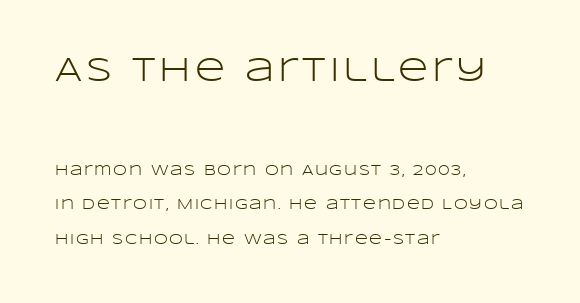
Q: Is the text bold? A: No.
Q: Is the text italic (slanted)? A: No, it is upright.
Q: Is the typeface a serif or a sans-serif typeface? A: Sans-serif.
Q: Is the text underlined? A: No.
Q: How is the paragraph aligned? A: Left-aligned.
Q: Is the spacing between lines tight, normal or loose? A: Loose.
Q: Which block of text is set in a larger size, the first (top) or the second (bottom)? A: The first (top) one.
Q: Width (condensed, normal, or wide)? A: Wide.
Q: Stroke contrast? A: Low.
Q: x-height? A: Large.
Q: Monospaced? A: No.
